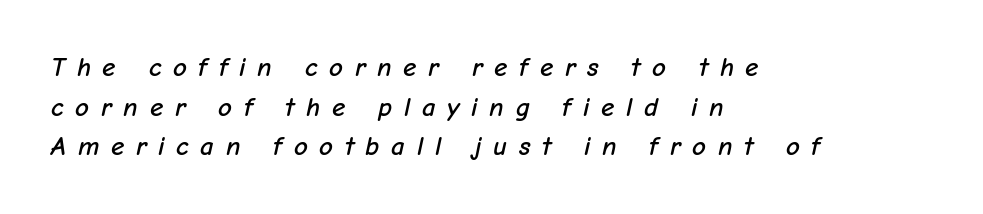
{"italic": "yes", "lean": "right", "slant_degrees": 12, "underline": "no", "align": "left", "line_spacing": "normal", "line_spacing_ratio": 1.47, "letter_spacing": "wide", "letter_spacing_em": 0.43, "glyph_px": 27}
